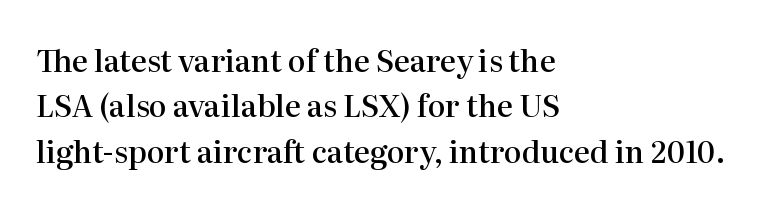
The image shows 30 px semibold serif type, upright; set left-aligned, normal line spacing (1.51x), normal letter spacing, not underlined; high stroke contrast and a medium x-height.
